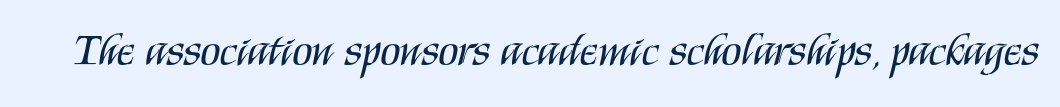
The image shows 46 px regular-weight, condensed sans-serif type; set normal letter spacing, not underlined; medium stroke contrast and a large x-height.
